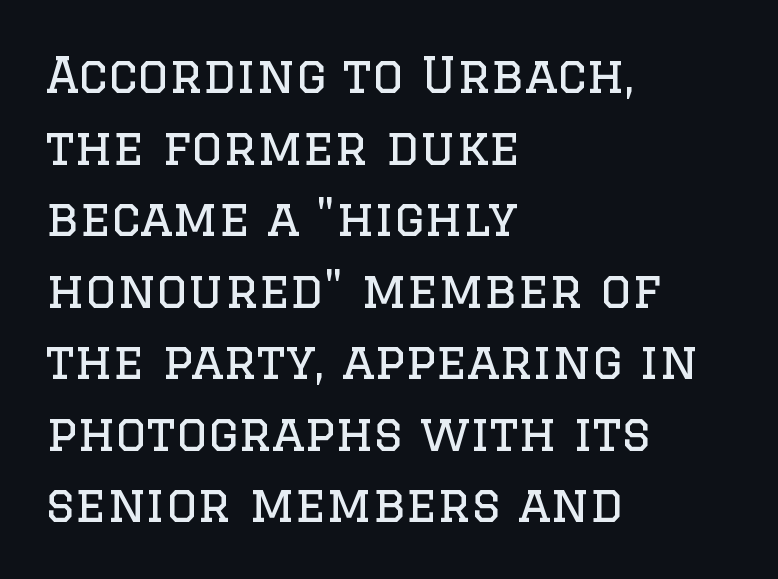
Q: Is the text bold? A: No.
Q: Is the text italic (slanted)? A: No, it is upright.
Q: Is the typeface a serif or a sans-serif typeface? A: Serif.
Q: Is the text underlined? A: No.
Q: How is the paragraph aligned? A: Left-aligned.
Q: Is the spacing between letters normal or unusually wide? A: Normal.
Q: Is the spacing between lines tight, normal or loose? A: Normal.
Q: Width (condensed, normal, or wide)? A: Normal.
Q: Stroke contrast? A: Low.
Q: x-height? A: Large.
Q: Monospaced? A: No.
